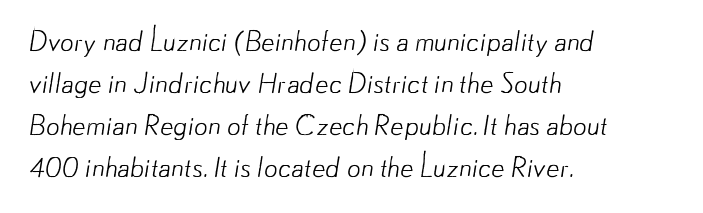
Q: Is the text bold? A: No.
Q: Is the text underlined? A: No.
Q: How is the paragraph aligned? A: Left-aligned.
Q: Is the spacing between letters normal or unusually wide? A: Normal.
Q: Is the spacing between lines tight, normal or loose? A: Normal.
